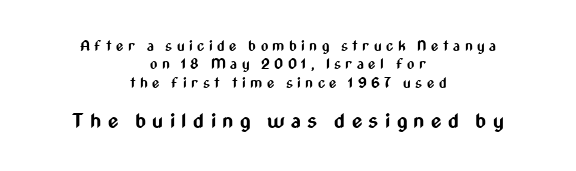
Q: Is the text bold? A: Yes.
Q: Is the text italic (slanted)? A: No, it is upright.
Q: Is the text underlined? A: No.
Q: How is the paragraph aligned? A: Centered.
Q: Is the spacing between letters normal or unusually wide? A: Unusually wide.
Q: Is the spacing between lines tight, normal or loose? A: Normal.
Q: Which block of text is set in a larger size, the first (top) or the second (bottom)? A: The second (bottom) one.
